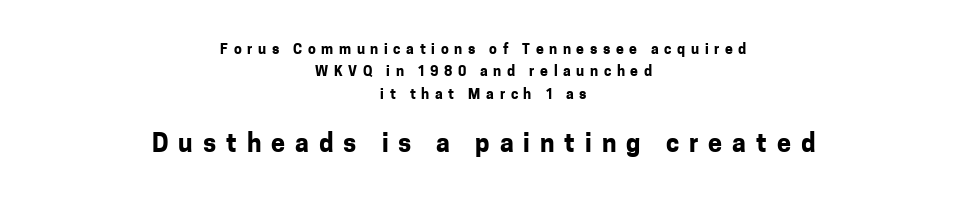
Tall strokes in this sample are plumb rather than angled. This rendering features lettering with no underline. Evenly set lines give the paragraph a standard silhouette. These lines are centered, leaving both edges ragged. Note: smaller setting up top, larger setting below.
